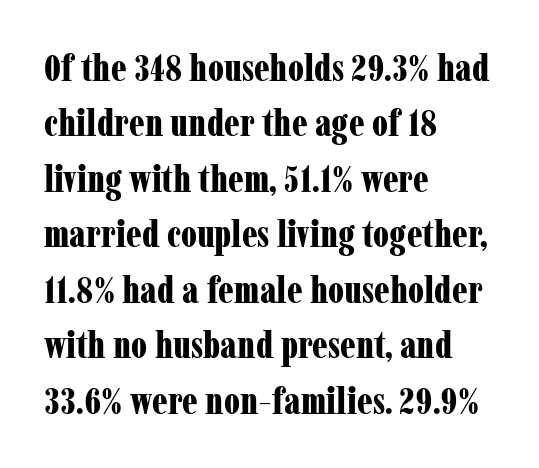
Between one letter and the next there's only the usual sliver of space. Quick note: not italic, upright. Rule under the text: the space is simply empty. If you measured baseline to baseline, you'd find a middling distance. The face used here is seriffed, in the tradition of book romans.
